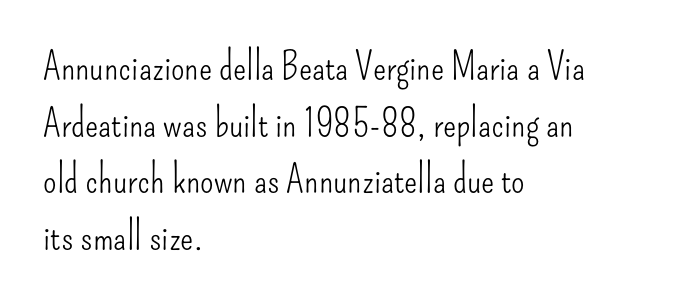
Q: Is the text bold? A: No.
Q: Is the text italic (slanted)? A: No, it is upright.
Q: Is the typeface a serif or a sans-serif typeface? A: Sans-serif.
Q: Is the text underlined? A: No.
Q: How is the paragraph aligned? A: Left-aligned.
Q: Is the spacing between letters normal or unusually wide? A: Normal.
Q: Is the spacing between lines tight, normal or loose? A: Normal.
Q: Width (condensed, normal, or wide)? A: Condensed.
Q: Stroke contrast? A: Low.
Q: x-height? A: Small.
Q: Monospaced? A: No.
